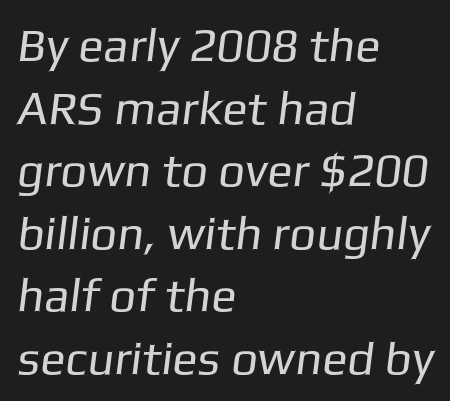
{"serif": "no", "bold": "no", "weight": "regular", "width": "normal", "stroke_contrast": "low", "x_height": "medium", "monospaced": "no", "underline": "no", "align": "left", "line_spacing": "normal", "line_spacing_ratio": 1.33, "letter_spacing": "normal", "letter_spacing_em": 0.0, "glyph_px": 47}
